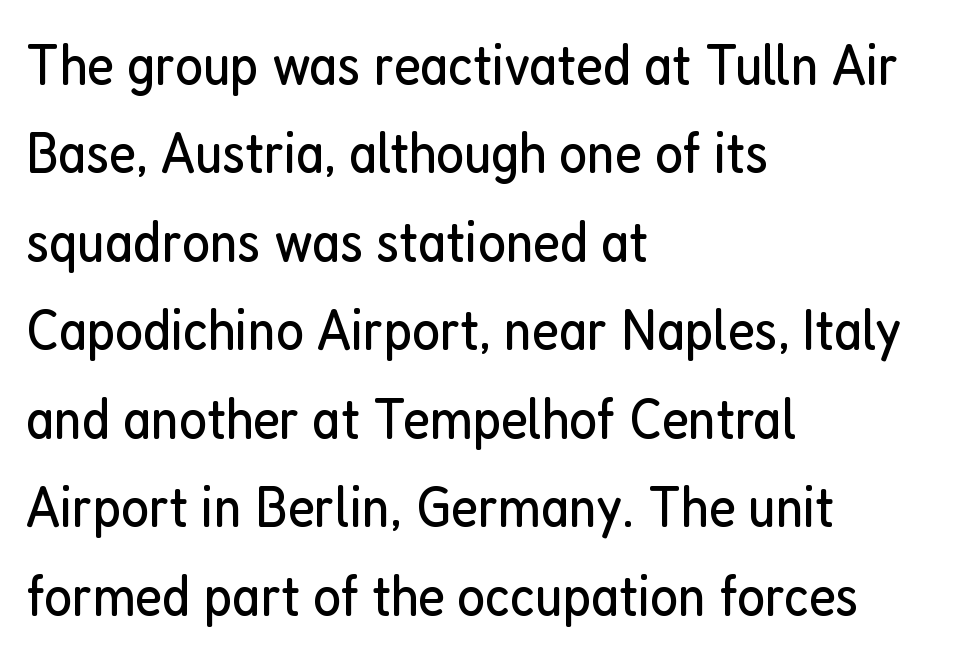
The image shows 59 px regular-weight, condensed sans-serif type, upright; set left-aligned, normal line spacing (1.5x), normal letter spacing, not underlined; low stroke contrast and a medium x-height.
